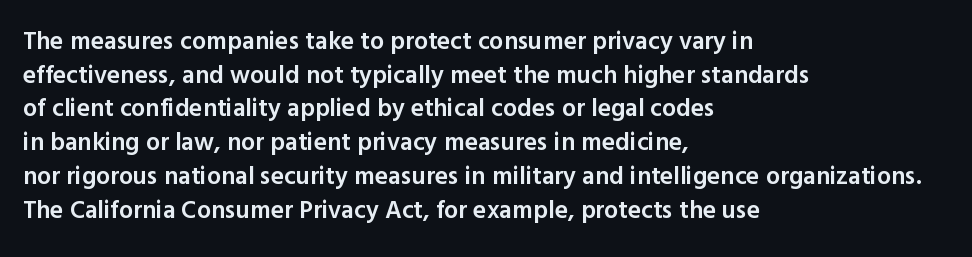
The image shows 25 px text type, upright; set left-aligned, normal line spacing (1.35x), normal letter spacing, not underlined.
